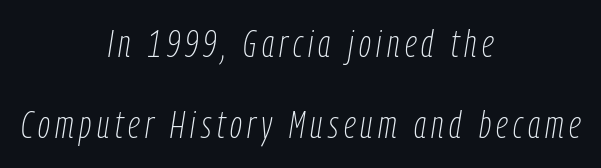
{"italic": "yes", "lean": "right", "slant_degrees": 9, "bold": "no", "weight": "thin", "width": "condensed", "stroke_contrast": "low", "x_height": "medium", "monospaced": "no", "underline": "no", "align": "center", "line_spacing": "loose", "line_spacing_ratio": 2.14, "glyph_px": 38}
